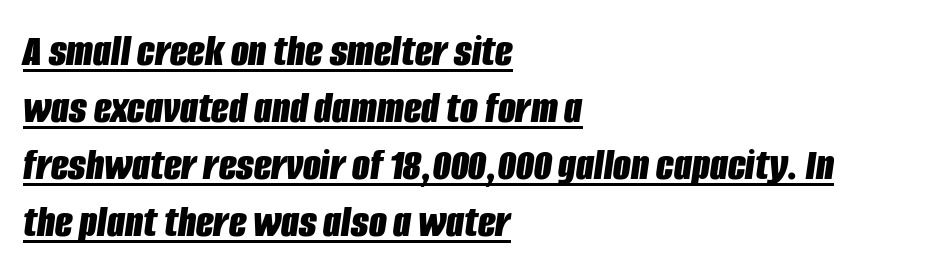
Q: Is the text bold? A: Yes.
Q: Is the text italic (slanted)? A: Yes, it leans right by about 8 degrees.
Q: Is the text underlined? A: Yes.
Q: How is the paragraph aligned? A: Left-aligned.
Q: Is the spacing between letters normal or unusually wide? A: Normal.
Q: Width (condensed, normal, or wide)? A: Condensed.
Q: Stroke contrast? A: Low.
Q: x-height? A: Large.
Q: Monospaced? A: No.
